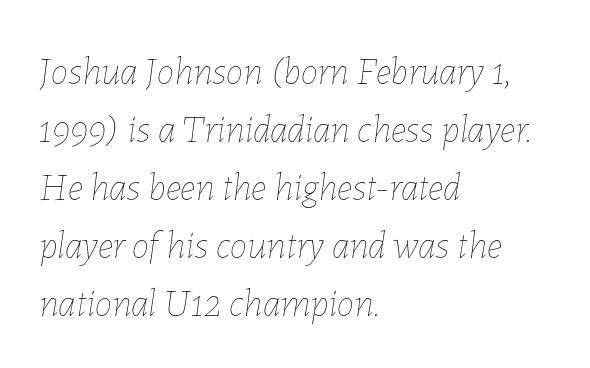
The vertical gap from one line to the next is medium. The gaps between neighbouring characters are ordinary and unremarkable. The paragraph has a hard left edge and a soft right edge. Underline: absent. Think of a printed novel: that variable character pitch is what you see here. Is the stroke heavy? The answer is a plain regular-or-lighter.
